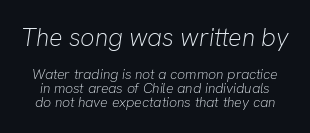
Q: Is the text bold? A: No.
Q: Is the text italic (slanted)? A: Yes, it leans right by about 8 degrees.
Q: Is the text underlined? A: No.
Q: Is the spacing between letters normal or unusually wide? A: Normal.
Q: Is the spacing between lines tight, normal or loose? A: Tight.
Q: Which block of text is set in a larger size, the first (top) or the second (bottom)? A: The first (top) one.
